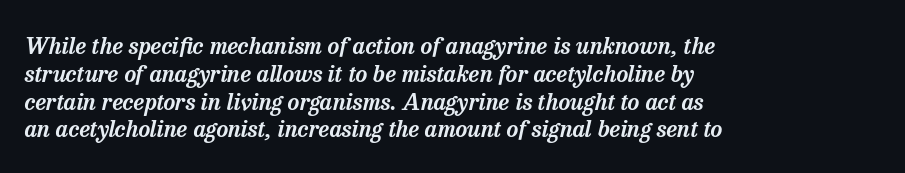
The image shows 23 px text type, italic (leaning right); set left-aligned, line spacing 1.21x, normal letter spacing, not underlined.
